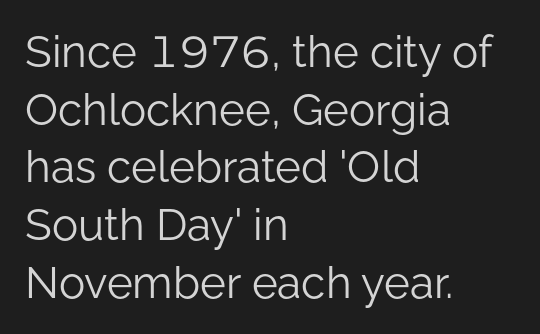
The image shows 44 px light sans-serif type, upright; set left-aligned, normal line spacing (1.31x), normal letter spacing, not underlined; low stroke contrast and a medium x-height.
